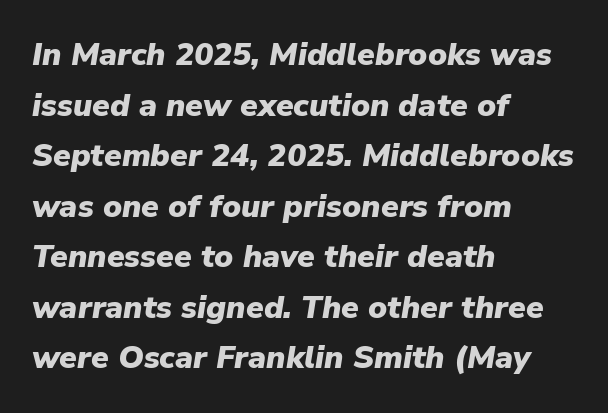
It's the slanting kind of type. Characters follow at the spacing the type designer built in. As a designer I'd log this as weight 700, bold. The specimen omits any rule beneath the text block's lines. Quick note: interline space is typical.
